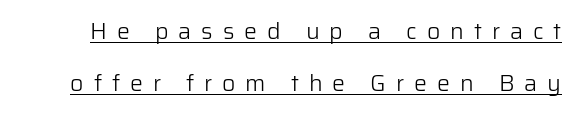
Q: Is the text bold? A: No.
Q: Is the text italic (slanted)? A: No, it is upright.
Q: Is the text underlined? A: Yes.
Q: Is the spacing between letters normal or unusually wide? A: Unusually wide.
Q: Is the spacing between lines tight, normal or loose? A: Loose.
